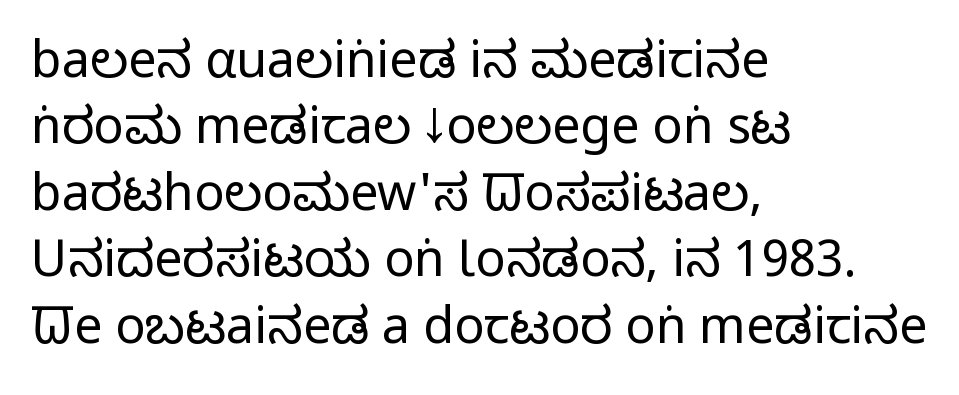
The image shows 50 px regular-weight, condensed sans-serif type, upright; set left-aligned, normal line spacing (1.33x), normal letter spacing, not underlined; low stroke contrast and a large x-height.
